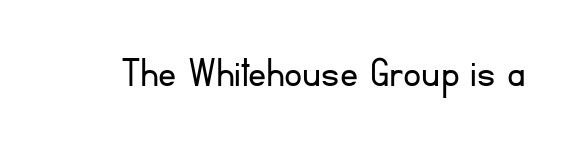
The image shows 45 px light sans-serif type, upright; set normal letter spacing, not underlined; low stroke contrast and a small x-height.
